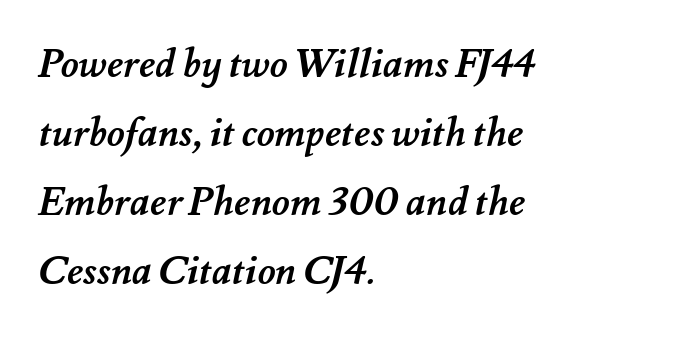
Just letters on the line, the space beneath them empty. Heft: maximum for text — a bold. Is the block centered? No — it sits flush against the left margin. Spacing verdict: proportional, widths tailored to each character. These lines keep a tight, regular rhythm from letter to letter.
